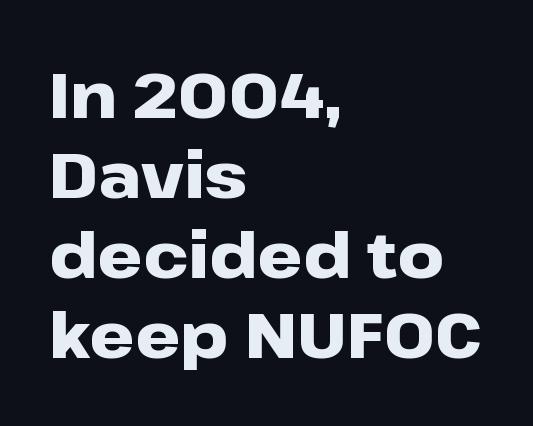
{"serif": "no", "italic": "no", "bold": "yes", "weight": "heavy", "width": "wide", "stroke_contrast": "low", "x_height": "medium", "monospaced": "no", "underline": "no", "align": "left", "line_spacing": "normal", "line_spacing_ratio": 1.25, "letter_spacing": "normal", "letter_spacing_em": 0.0, "glyph_px": 64}
